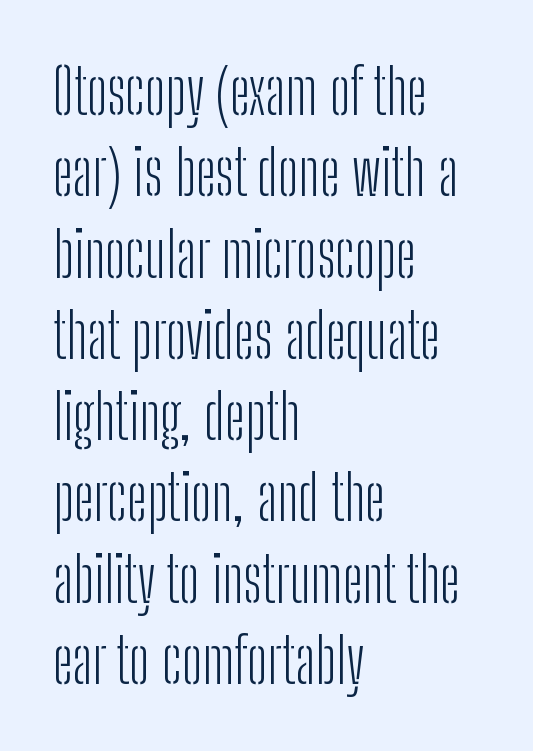
Q: Is the text bold? A: No.
Q: Is the text italic (slanted)? A: No, it is upright.
Q: Is the typeface a serif or a sans-serif typeface? A: Sans-serif.
Q: Is the text underlined? A: No.
Q: How is the paragraph aligned? A: Left-aligned.
Q: Is the spacing between letters normal or unusually wide? A: Normal.
Q: Is the spacing between lines tight, normal or loose? A: Normal.
Q: Width (condensed, normal, or wide)? A: Condensed.
Q: Stroke contrast? A: Low.
Q: x-height? A: Medium.
Q: Monospaced? A: No.
